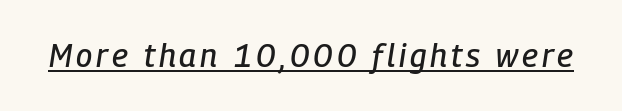
The image shows 32 px condensed type, italic (leaning right); set underlined; low stroke contrast and a medium x-height.
